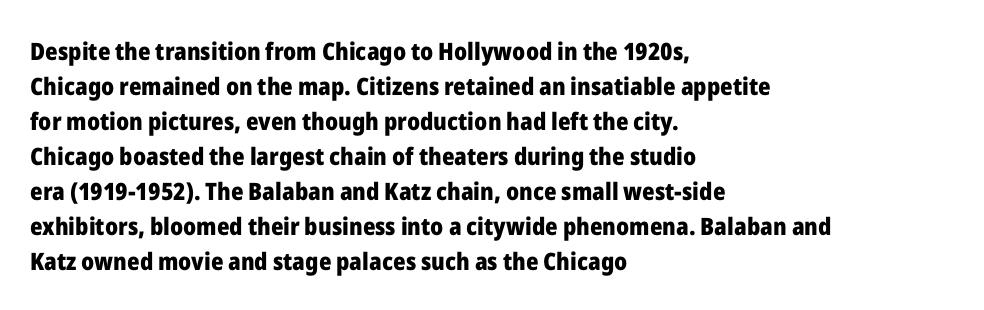
A classic flush-left, rag-right setting is used for this passage. The strokes are fattened all the way to bold. Plain, unruled lines of type. Tracking value appears to be zero — textbook default spacing.
